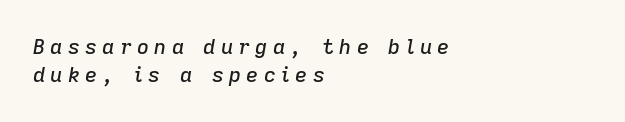
Baseline-to-baseline distance is the conventional proportion of letter height. A clean baseline with only descenders dipping below it. Letter spacing: wide. Compared with ordinary roman type, these characters are visibly tilted.
